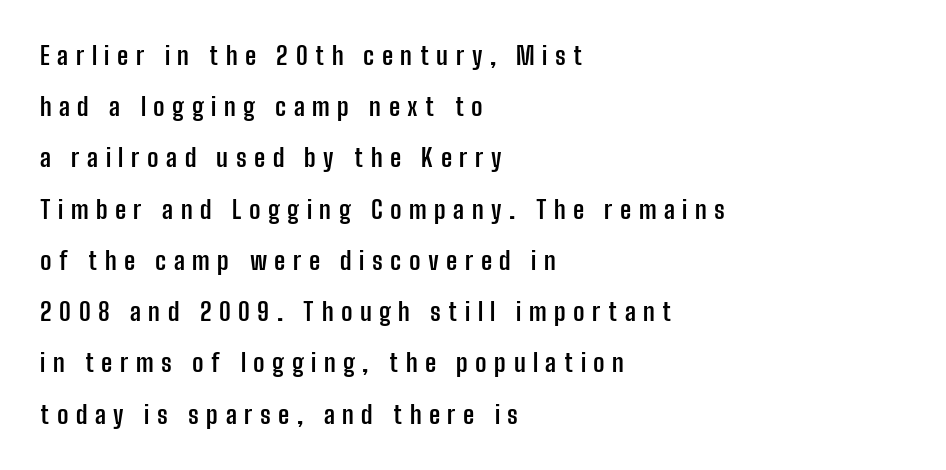
{"italic": "no", "bold": "yes", "underline": "no", "align": "left", "line_spacing": "loose", "line_spacing_ratio": 2.05, "letter_spacing": "wide", "letter_spacing_em": 0.3, "glyph_px": 25}
